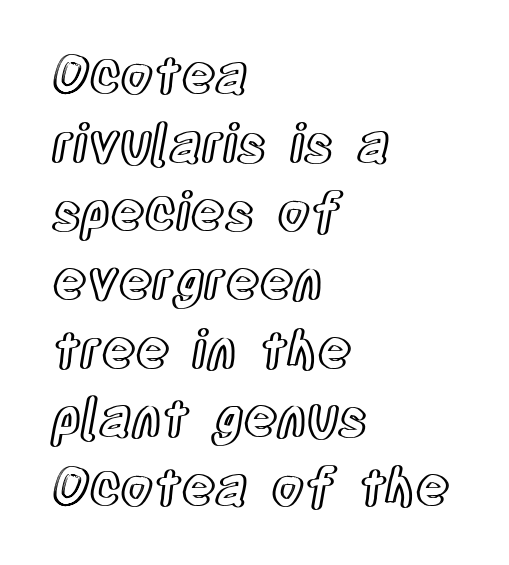
The image shows 52 px condensed type; set left-aligned, normal line spacing (1.32x), normal letter spacing, not underlined; a large x-height.
